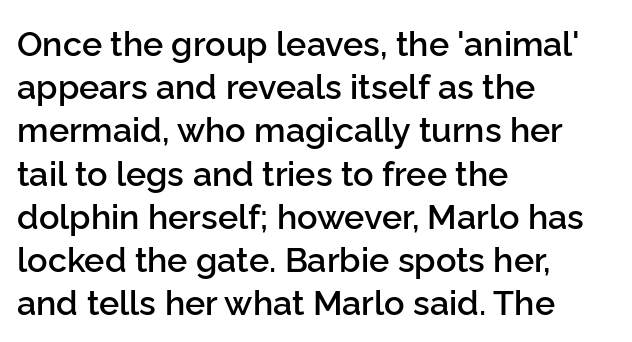
The image shows 34 px semibold sans-serif type, upright; set left-aligned, normal line spacing (1.27x), normal letter spacing, not underlined; low stroke contrast and a medium x-height.
